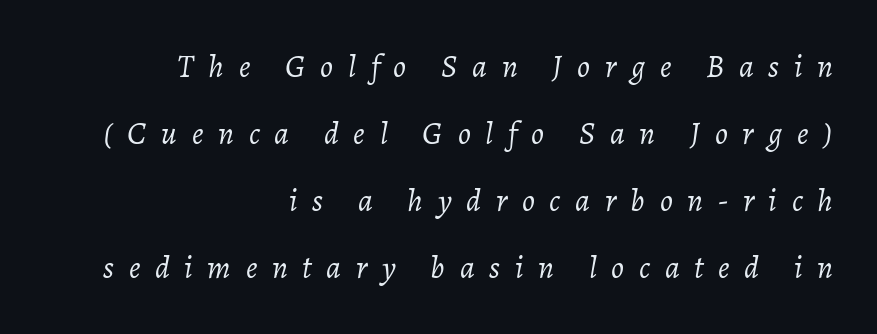
The image shows 32 px light type, italic (leaning right); set right-aligned, loose line spacing (2.09x), unusually wide letter spacing (+0.46 em), not underlined; low stroke contrast and a medium x-height.
